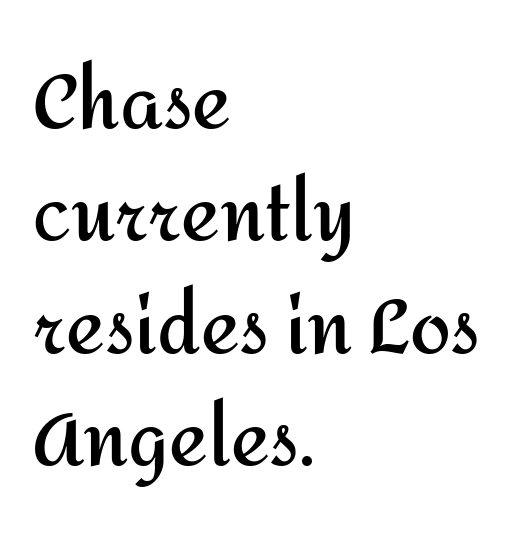
{"serif": "no", "italic": "no", "bold": "yes", "weight": "semibold", "width": "normal", "stroke_contrast": "medium", "x_height": "medium", "monospaced": "no", "underline": "no", "align": "left", "line_spacing": "normal", "line_spacing_ratio": 1.54, "letter_spacing": "normal", "letter_spacing_em": 0.0, "glyph_px": 73}
